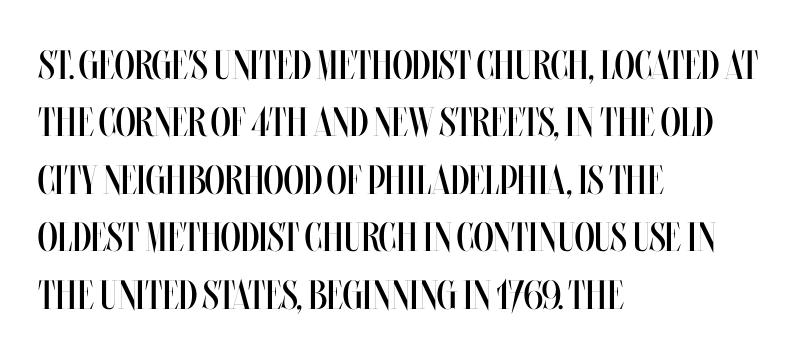
The passage shown is not bold in any degree. The space beneath each line is pristine and unruled. The paragraph shown leans on its left margin. This rendering leaves character spacing at its baseline value. A typesetter would call this proportional, since set widths differ per character. Evenly set lines give the paragraph a standard silhouette.
